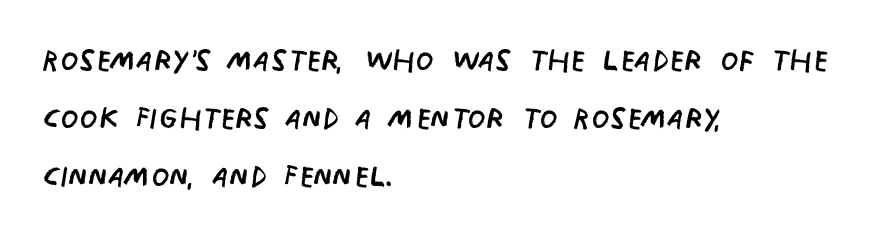
The strokes are not fattened; the text isn't bold. To sum up the face: it is a sans, with no serifs. Rows of type keep a routine distance in the vertical direction. The space beneath each line is pristine and unruled. Layout note: lines flush left.
